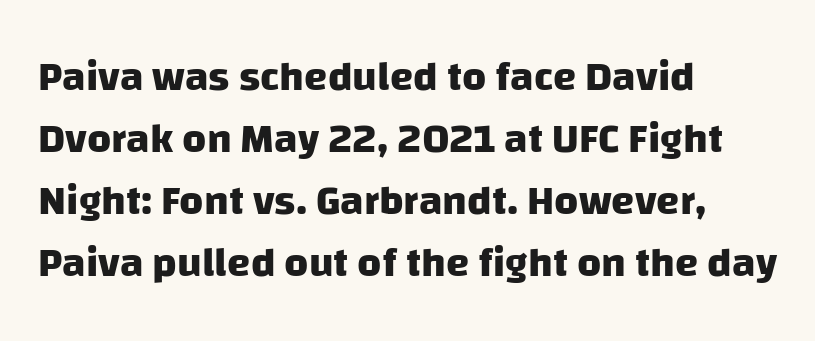
Q: Is the text bold? A: Yes.
Q: Is the typeface a serif or a sans-serif typeface? A: Sans-serif.
Q: Is the text underlined? A: No.
Q: How is the paragraph aligned? A: Left-aligned.
Q: Is the spacing between letters normal or unusually wide? A: Normal.
Q: Is the spacing between lines tight, normal or loose? A: Normal.
Q: Width (condensed, normal, or wide)? A: Normal.
Q: Stroke contrast? A: Low.
Q: x-height? A: Large.
Q: Monospaced? A: No.
